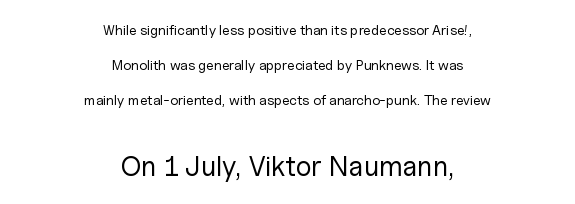
Q: Is the text bold? A: No.
Q: Is the text italic (slanted)? A: No, it is upright.
Q: Is the typeface a serif or a sans-serif typeface? A: Sans-serif.
Q: Is the text underlined? A: No.
Q: How is the paragraph aligned? A: Centered.
Q: Is the spacing between letters normal or unusually wide? A: Normal.
Q: Is the spacing between lines tight, normal or loose? A: Loose.
Q: Which block of text is set in a larger size, the first (top) or the second (bottom)? A: The second (bottom) one.
Q: Width (condensed, normal, or wide)? A: Normal.
Q: Stroke contrast? A: Low.
Q: x-height? A: Medium.
Q: Monospaced? A: No.
